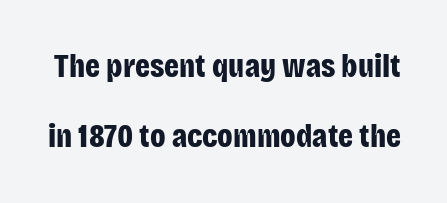
The image shows 33 px bold, condensed sans-serif type, upright; set loose line spacing (2.13x), normal letter spacing, not underlined; low stroke contrast and a large x-height.
